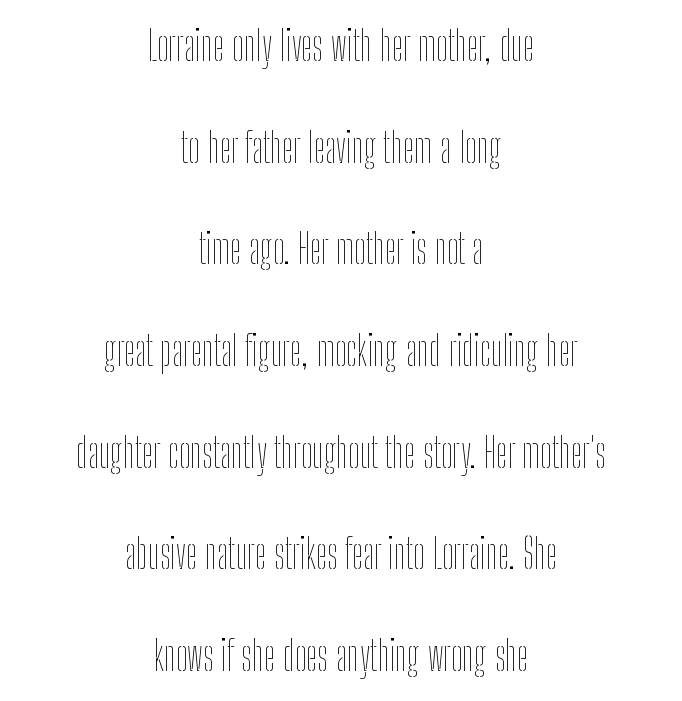
The image shows 41 px thin, condensed type, upright; set centered, loose line spacing (2.48x), normal letter spacing, not underlined; low stroke contrast and a medium x-height.
